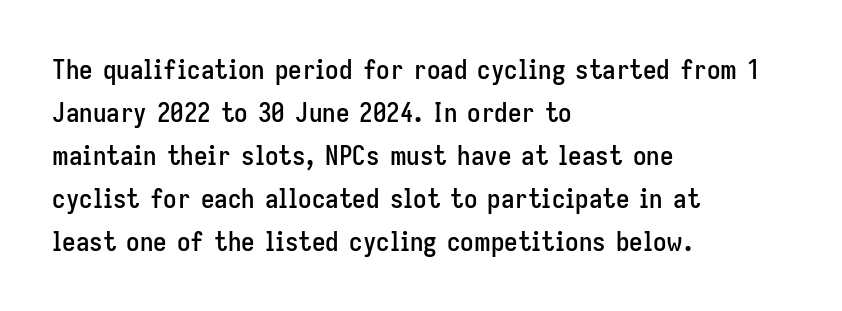
Q: Is the text italic (slanted)? A: No, it is upright.
Q: Is the text underlined? A: No.
Q: How is the paragraph aligned? A: Left-aligned.
Q: Is the spacing between letters normal or unusually wide? A: Normal.
Q: Is the spacing between lines tight, normal or loose? A: Normal.
